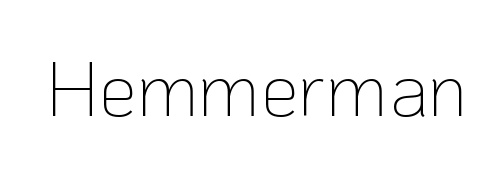
Q: Is the text bold? A: No.
Q: Is the text italic (slanted)? A: No, it is upright.
Q: Is the typeface a serif or a sans-serif typeface? A: Sans-serif.
Q: Is the text underlined? A: No.
Q: Is the spacing between letters normal or unusually wide? A: Normal.
Q: Width (condensed, normal, or wide)? A: Normal.
Q: Stroke contrast? A: Low.
Q: x-height? A: Medium.
Q: Monospaced? A: No.
